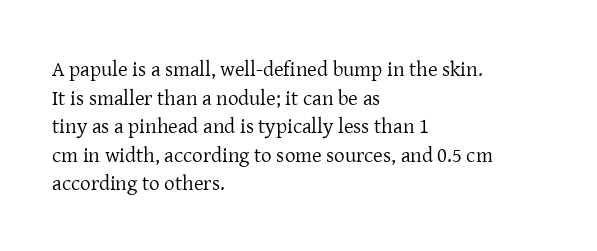
Line beginnings align vertically; line endings do not. Whoever set this chose a conventional vertical rhythm. Stroke mass is kept to a normal reading level or below. Nobody touched the tracking dial on this one.
